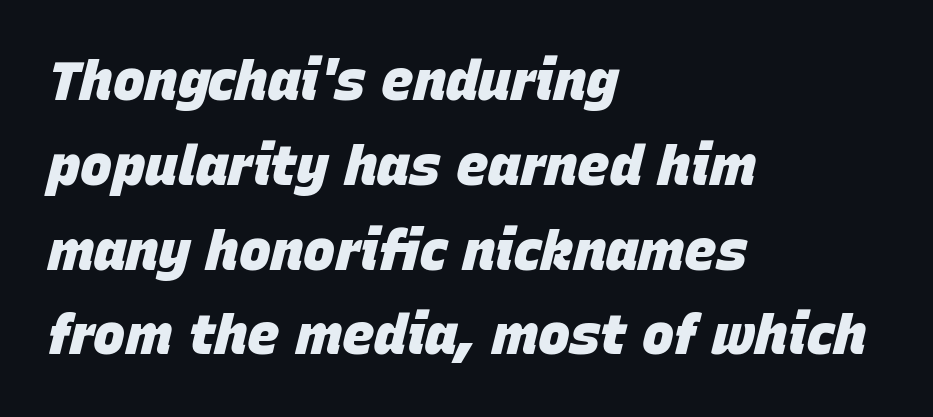
The image shows 54 px heavy type, italic (leaning right); set left-aligned, normal line spacing (1.57x), normal letter spacing, not underlined; low stroke contrast and a large x-height.
